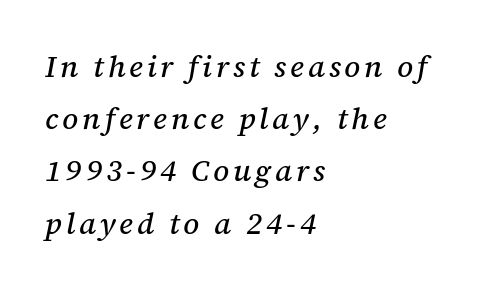
The image shows 30 px serif type, italic (leaning right); set left-aligned, line spacing 1.74x, not underlined; medium stroke contrast and a medium x-height.
